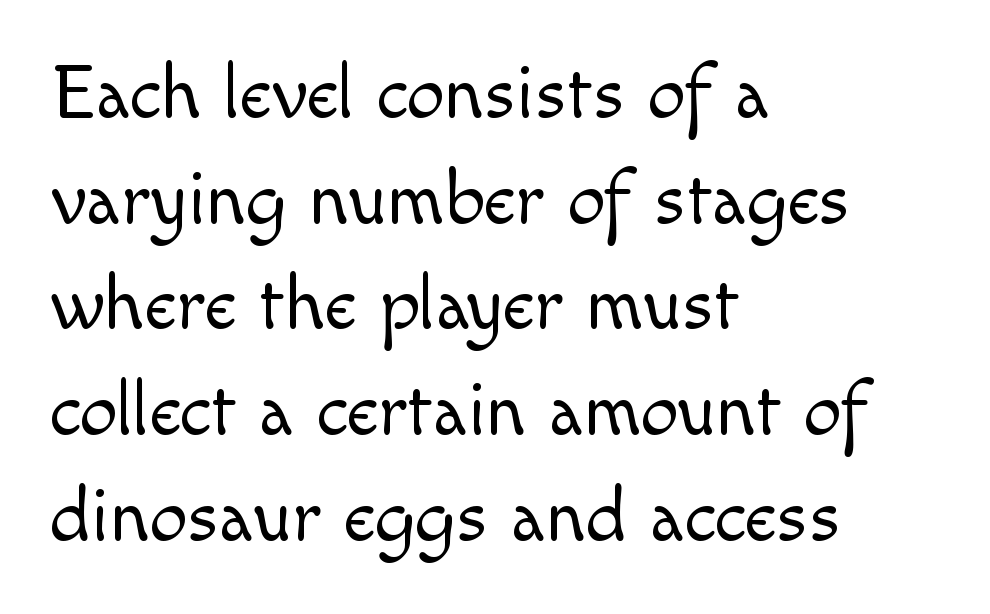
The image shows 76 px light sans-serif type, upright; set left-aligned, normal line spacing (1.39x), normal letter spacing, not underlined; a small x-height.
